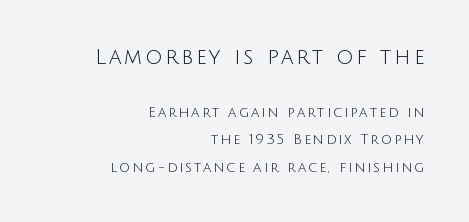
Leading: increased. Where is the straight margin? On the right. You get the large type first, then a drop to smaller type. Posture: vertical.
